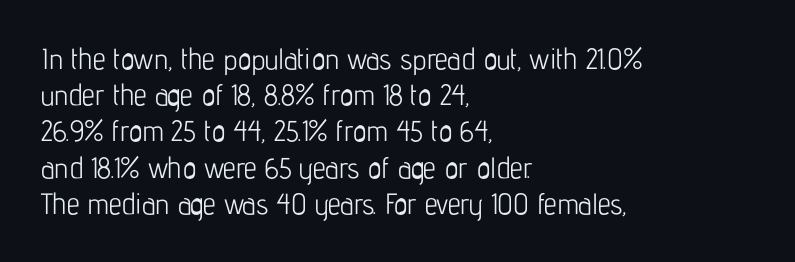
Q: Is the text bold? A: No.
Q: Is the text italic (slanted)? A: No, it is upright.
Q: Is the typeface a serif or a sans-serif typeface? A: Sans-serif.
Q: Is the text underlined? A: No.
Q: How is the paragraph aligned? A: Left-aligned.
Q: Is the spacing between letters normal or unusually wide? A: Normal.
Q: Is the spacing between lines tight, normal or loose? A: Normal.
Q: Width (condensed, normal, or wide)? A: Condensed.
Q: Stroke contrast? A: Low.
Q: x-height? A: Medium.
Q: Monospaced? A: No.
